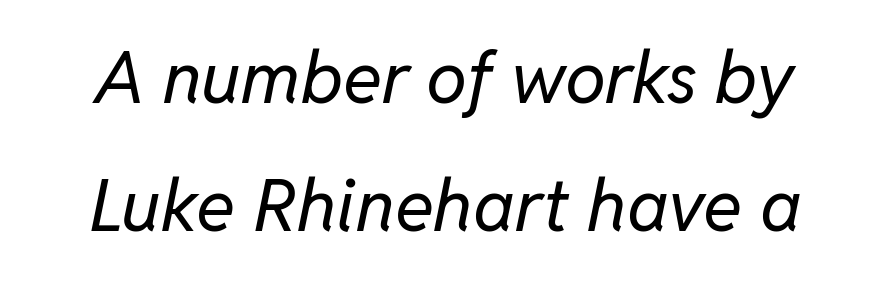
The image shows 73 px regular-weight type, italic (leaning right); set line spacing 1.76x, normal letter spacing, not underlined; low stroke contrast and a medium x-height.
